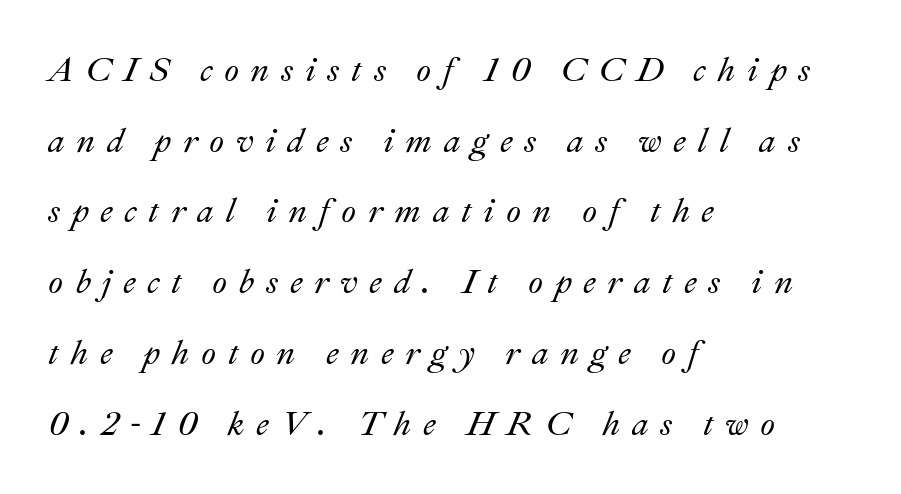
Q: Is the text italic (slanted)? A: Yes, it leans right by about 22 degrees.
Q: Is the text underlined? A: No.
Q: How is the paragraph aligned? A: Left-aligned.
Q: Is the spacing between letters normal or unusually wide? A: Unusually wide.
Q: Is the spacing between lines tight, normal or loose? A: Loose.
Q: Width (condensed, normal, or wide)? A: Normal.
Q: Stroke contrast? A: Medium.
Q: x-height? A: Small.
Q: Monospaced? A: No.
